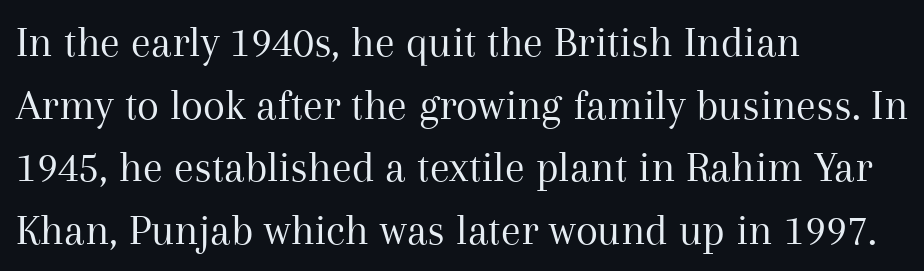
Quick note: underline off. Each letter's strokes conclude with small projecting serifs. Honestly, the row spacing looks completely unremarkable. Characters follow at the spacing the type designer built in. These glyphs show unthickened strokes, regular width or finer.
